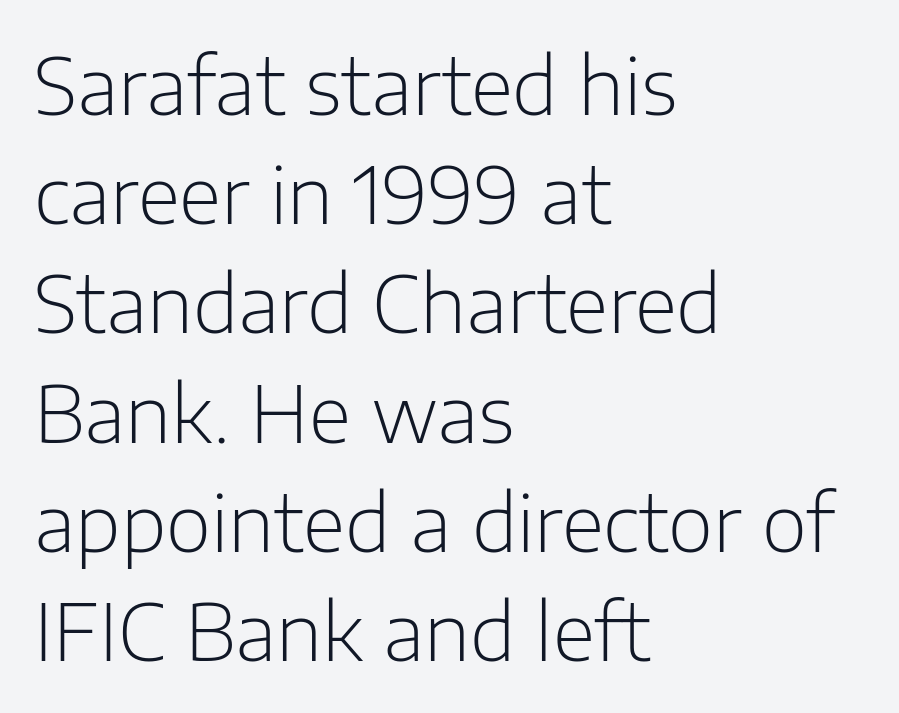
{"serif": "no", "italic": "no", "bold": "no", "weight": "light", "width": "normal", "stroke_contrast": "low", "x_height": "medium", "monospaced": "no", "underline": "no", "align": "left", "line_spacing": "normal", "line_spacing_ratio": 1.4, "letter_spacing": "normal", "letter_spacing_em": 0.0, "glyph_px": 78}
